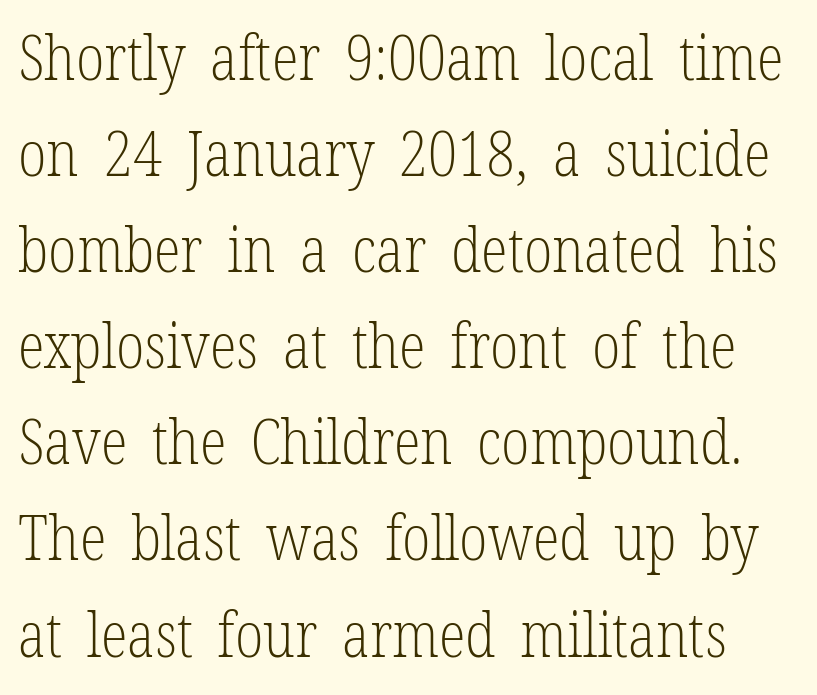
Q: Is the text bold? A: No.
Q: Is the text italic (slanted)? A: No, it is upright.
Q: Is the typeface a serif or a sans-serif typeface? A: Serif.
Q: Is the text underlined? A: No.
Q: Is the spacing between letters normal or unusually wide? A: Normal.
Q: Is the spacing between lines tight, normal or loose? A: Normal.
Q: Width (condensed, normal, or wide)? A: Condensed.
Q: Stroke contrast? A: Low.
Q: x-height? A: Medium.
Q: Monospaced? A: No.
